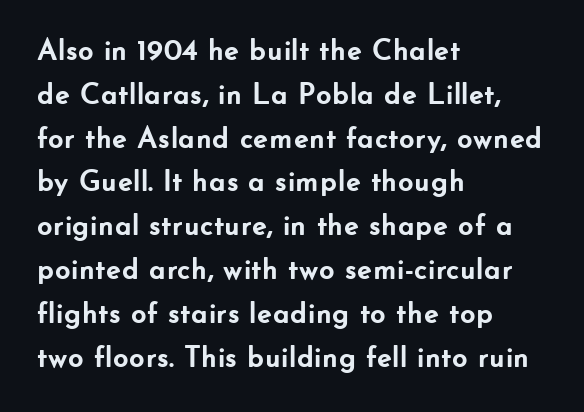
Q: Is the text bold? A: Yes.
Q: Is the text italic (slanted)? A: No, it is upright.
Q: Is the typeface a serif or a sans-serif typeface? A: Sans-serif.
Q: Is the text underlined? A: No.
Q: How is the paragraph aligned? A: Left-aligned.
Q: Is the spacing between letters normal or unusually wide? A: Normal.
Q: Is the spacing between lines tight, normal or loose? A: Normal.
Q: Width (condensed, normal, or wide)? A: Normal.
Q: Stroke contrast? A: Low.
Q: x-height? A: Small.
Q: Monospaced? A: No.
